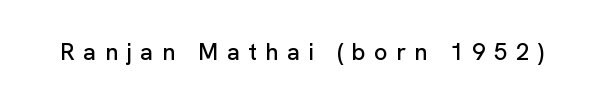
Q: Is the text italic (slanted)? A: No, it is upright.
Q: Is the text underlined? A: No.
Q: Is the spacing between letters normal or unusually wide? A: Unusually wide.
